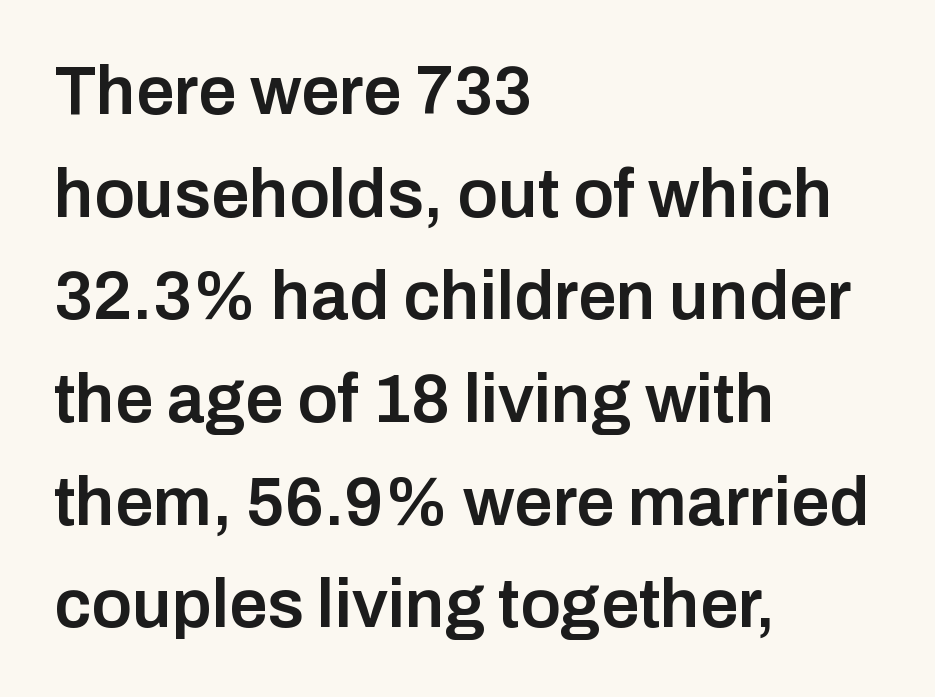
Each word holds together tightly as a unit, with standard inter-letter gaps. Summary of vertical rhythm: regular, with standard interline spacing. The typesetting leans somewhat heavy: a semibold. The passage shown is not underscored anywhere. Proportional: the letters do not fall into vertical columns.
